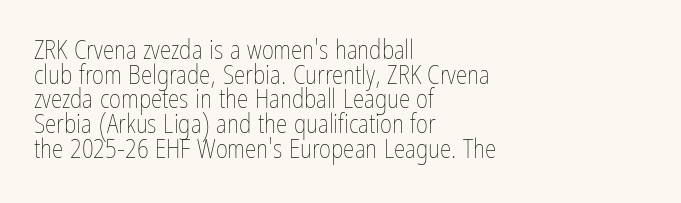
The image shows 26 px text type, upright; set left-aligned, tight line spacing (0.95x), normal letter spacing, not underlined.
